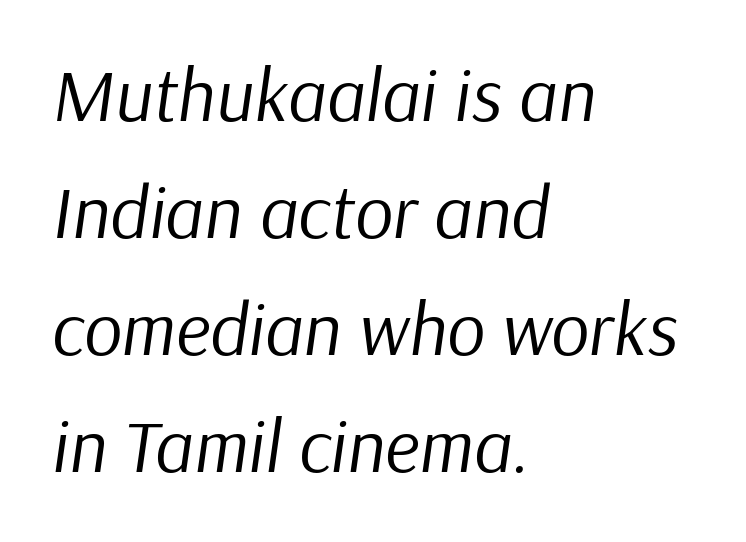
{"italic": "yes", "lean": "right", "slant_degrees": 9, "bold": "no", "weight": "regular", "width": "normal", "stroke_contrast": "low", "x_height": "medium", "monospaced": "no", "underline": "no", "align": "left", "line_spacing": "normal", "line_spacing_ratio": 1.56, "letter_spacing": "normal", "letter_spacing_em": 0.0, "glyph_px": 75}
